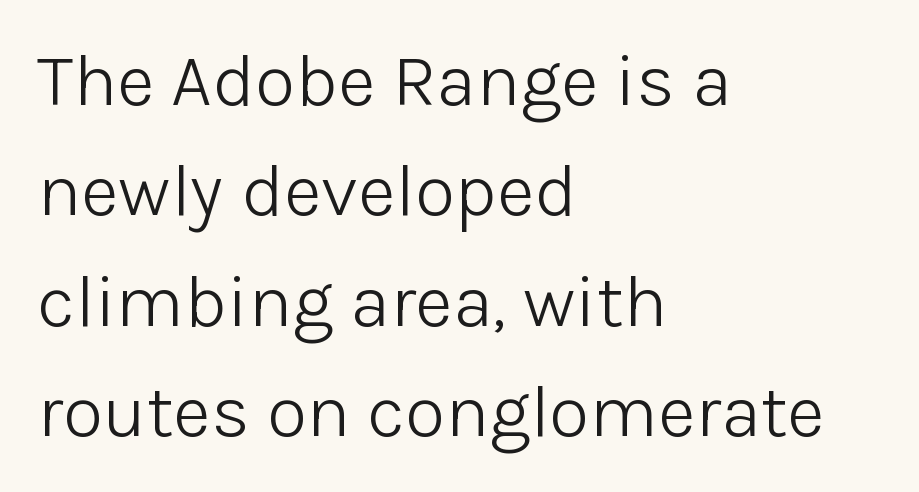
{"serif": "no", "italic": "no", "bold": "no", "weight": "light", "width": "normal", "stroke_contrast": "low", "x_height": "medium", "monospaced": "no", "underline": "no", "align": "left", "line_spacing": "normal", "line_spacing_ratio": 1.49, "letter_spacing": "normal", "letter_spacing_em": 0.0, "glyph_px": 74}
